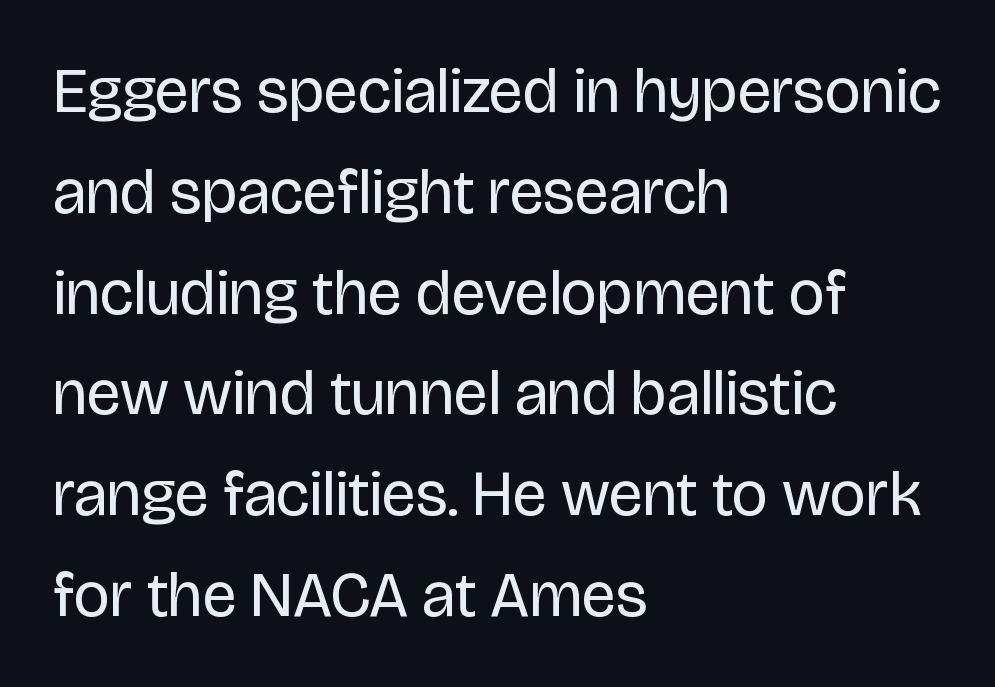
Caption: face not bold, strokes unweighted. The typesetter chose a ragged-right arrangement here. Letterform terminals end flat and unadorned throughout the passage. The rendering uses natural spacing where letterforms have individual widths.
